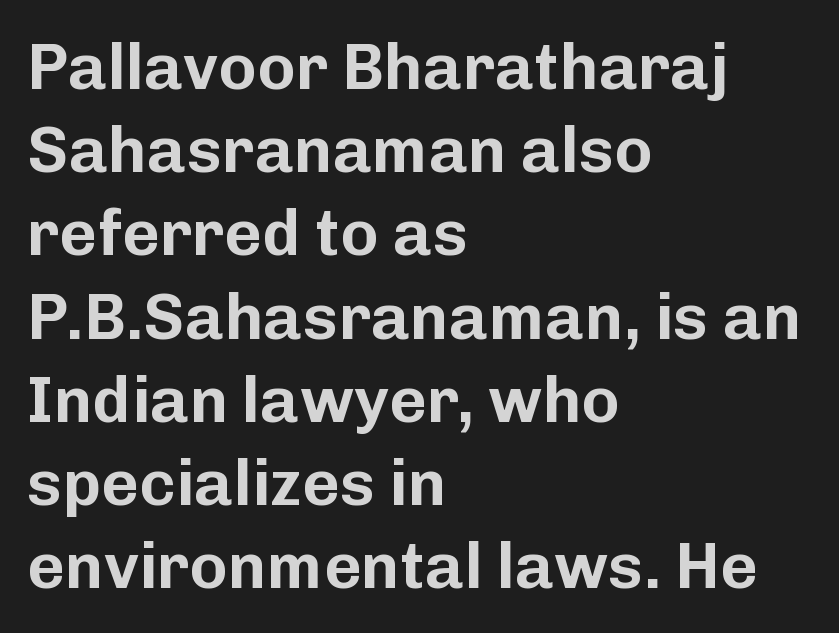
{"serif": "no", "italic": "no", "width": "normal", "stroke_contrast": "low", "x_height": "medium", "monospaced": "no", "underline": "no", "align": "left", "line_spacing": "normal", "line_spacing_ratio": 1.28, "letter_spacing": "normal", "letter_spacing_em": 0.0, "glyph_px": 65}
